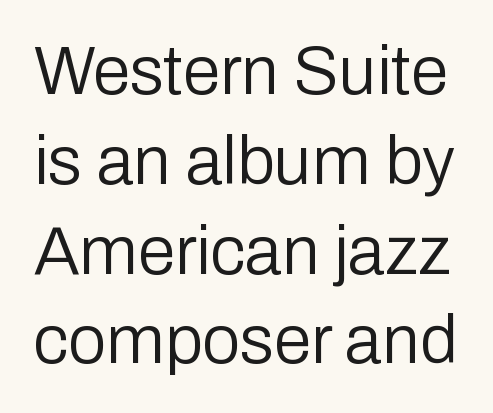
These lines are rendered in a variable-pitch font. Counters stay open thanks to moderate or lighter strokes. Vertical spacing — default. The lettering stays uniformly vertical, giving the passage a roman look.
